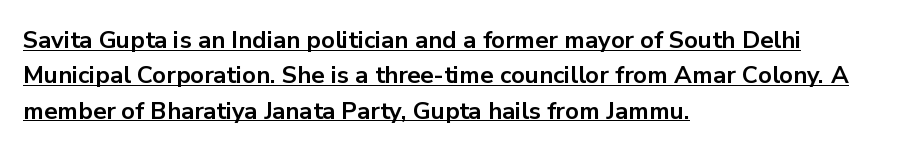
Q: Is the text bold? A: Yes.
Q: Is the text italic (slanted)? A: No, it is upright.
Q: Is the text underlined? A: Yes.
Q: How is the paragraph aligned? A: Left-aligned.
Q: Is the spacing between letters normal or unusually wide? A: Normal.
Q: Is the spacing between lines tight, normal or loose? A: Normal.
